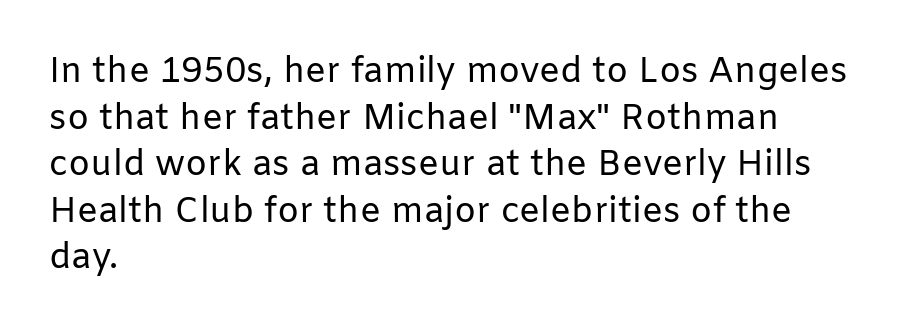
The image shows 35 px regular-weight sans-serif type, upright; set left-aligned, normal line spacing (1.33x), normal letter spacing, not underlined; low stroke contrast and a medium x-height.
